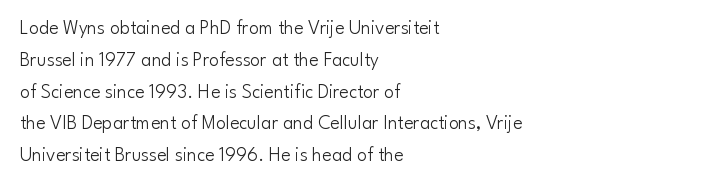
Q: Is the text bold? A: No.
Q: Is the text italic (slanted)? A: No, it is upright.
Q: Is the text underlined? A: No.
Q: How is the paragraph aligned? A: Left-aligned.
Q: Is the spacing between letters normal or unusually wide? A: Normal.
Q: Is the spacing between lines tight, normal or loose? A: Normal.
